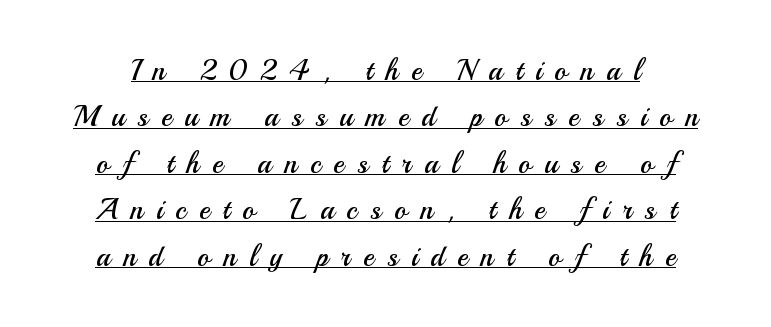
Q: Is the text bold? A: No.
Q: Is the text italic (slanted)? A: Yes.
Q: Is the typeface a serif or a sans-serif typeface? A: Sans-serif.
Q: Is the text underlined? A: Yes.
Q: Is the spacing between letters normal or unusually wide? A: Unusually wide.
Q: Is the spacing between lines tight, normal or loose? A: Normal.
Q: Width (condensed, normal, or wide)? A: Normal.
Q: Stroke contrast? A: Medium.
Q: x-height? A: Small.
Q: Monospaced? A: No.
